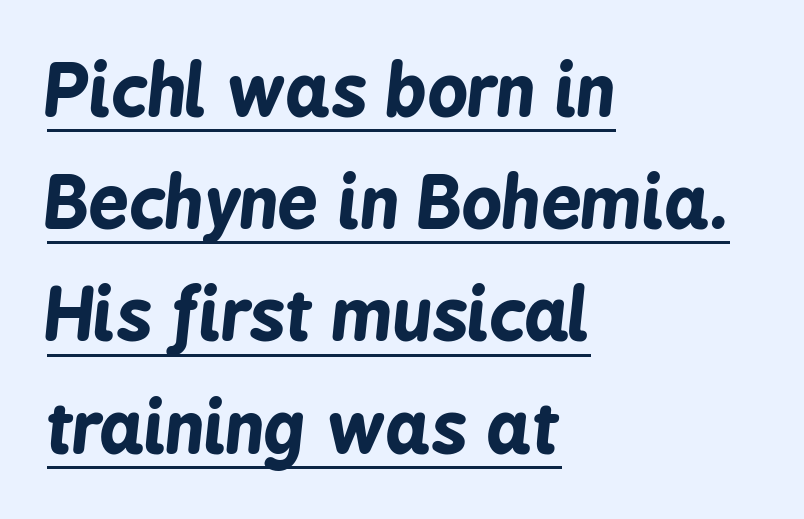
Which margin do the lines hug? The left one — the right edge is uneven. Interline gaps are of average width in this sample. What decoration does the sample have? An underline. Thick stems and heavy bowls — unmistakably bold. Look at the tracking — it's just the regular setting, nothing added. Characters are canted at an angle relative to the baseline's perpendicular.
